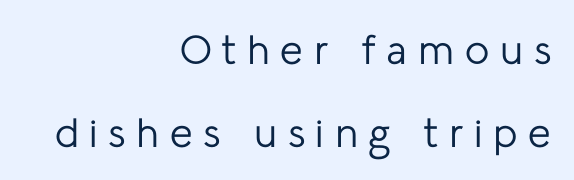
{"serif": "no", "italic": "no", "bold": "no", "weight": "regular", "width": "normal", "stroke_contrast": "low", "x_height": "medium", "monospaced": "no", "underline": "no", "align": "right", "line_spacing": "loose", "line_spacing_ratio": 2.03, "letter_spacing": "wide", "letter_spacing_em": 0.26, "glyph_px": 41}
